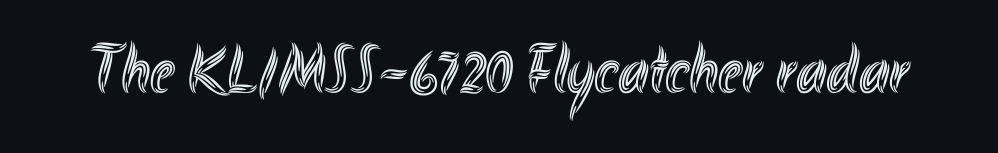
The face used here is proportionally spaced, like ordinary book or web type. Observe the ordinary spacing: letters are neighbours, not strangers. Honestly, there is no underline to notice here at all.
